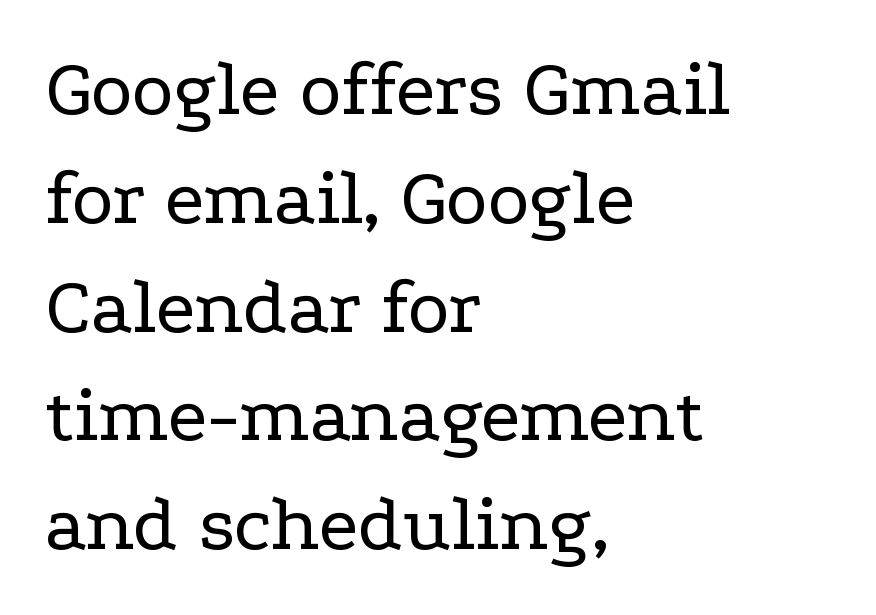
The block of text has a typical density, with ordinary space between rows. In terms of letterform style, serifs are clearly present. No word sits above an underline. Is the letter spacing exaggerated? No — it looks like the ordinary default. Heft: none added — not bold.
